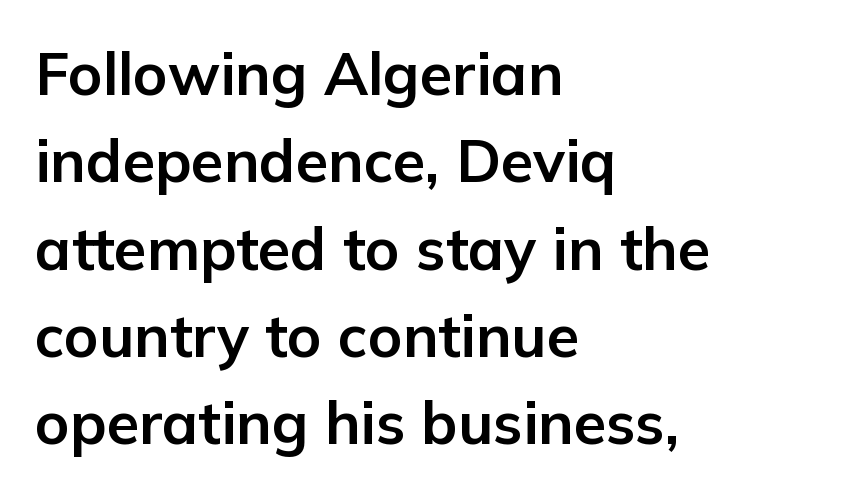
The image shows 59 px bold sans-serif type, upright; set left-aligned, normal line spacing (1.48x), normal letter spacing, not underlined; low stroke contrast and a medium x-height.
